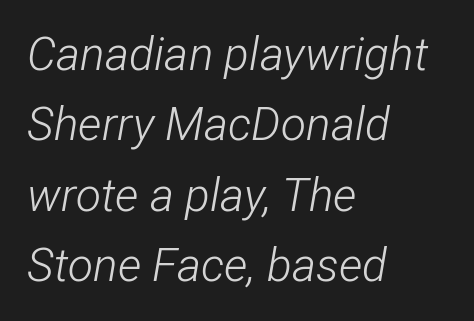
Q: Is the text bold? A: No.
Q: Is the text italic (slanted)? A: Yes, it leans right by about 12 degrees.
Q: Is the text underlined? A: No.
Q: How is the paragraph aligned? A: Left-aligned.
Q: Is the spacing between letters normal or unusually wide? A: Normal.
Q: Is the spacing between lines tight, normal or loose? A: Normal.
Q: Width (condensed, normal, or wide)? A: Condensed.
Q: Stroke contrast? A: Low.
Q: x-height? A: Medium.
Q: Monospaced? A: No.
